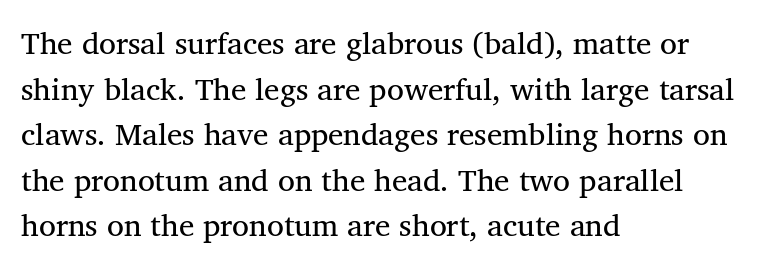
{"serif": "yes", "italic": "no", "bold": "no", "weight": "regular", "width": "normal", "stroke_contrast": "medium", "x_height": "medium", "monospaced": "no", "underline": "no", "align": "left", "line_spacing": "normal", "line_spacing_ratio": 1.47, "letter_spacing": "normal", "letter_spacing_em": 0.0, "glyph_px": 31}
